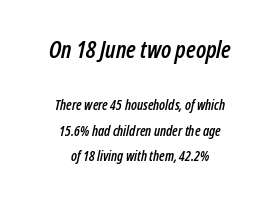
The image shows 24 px text type, italic (leaning right); set centered, line spacing 1.83x, normal letter spacing, not underlined; the first (top) block is 1.71x larger.
